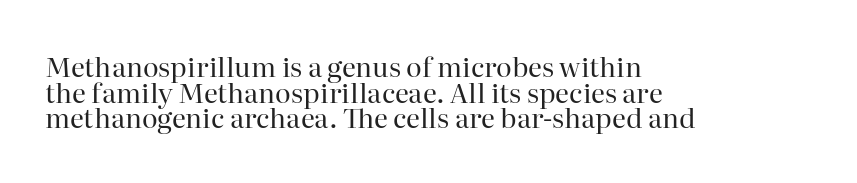
Q: Is the text bold? A: No.
Q: Is the text italic (slanted)? A: No, it is upright.
Q: Is the text underlined? A: No.
Q: How is the paragraph aligned? A: Left-aligned.
Q: Is the spacing between letters normal or unusually wide? A: Normal.
Q: Is the spacing between lines tight, normal or loose? A: Tight.
